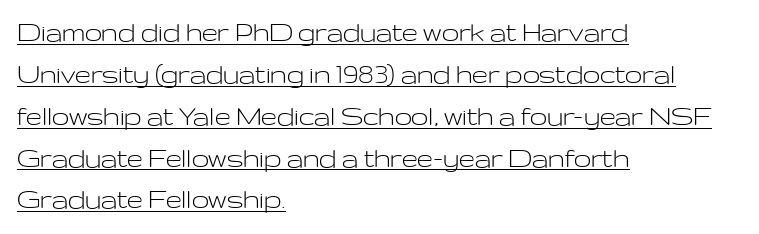
When letters stand straight like this, we call the style roman or upright. The designer went with a sans here, leaving each stem footless. The line-height multiplier appears to be the usual default. The typeface has the unassuming heft of standard copy or less. Somebody hit Ctrl+U on this one — the words are underlined. Do the characters align in a grid? No, the font is proportional.
